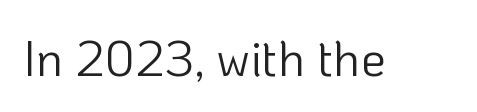
{"serif": "no", "italic": "no", "bold": "no", "weight": "light", "width": "normal", "stroke_contrast": "low", "x_height": "medium", "monospaced": "no", "underline": "no", "letter_spacing": "normal", "letter_spacing_em": 0.0, "glyph_px": 50}
